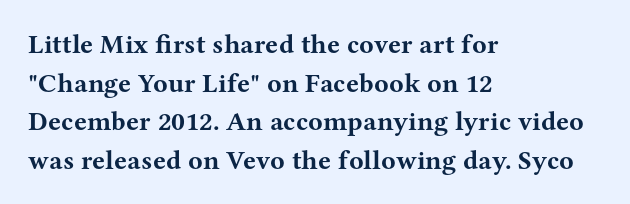
The image shows 27 px bold type, upright; set left-aligned, normal line spacing (1.43x), normal letter spacing, not underlined.
